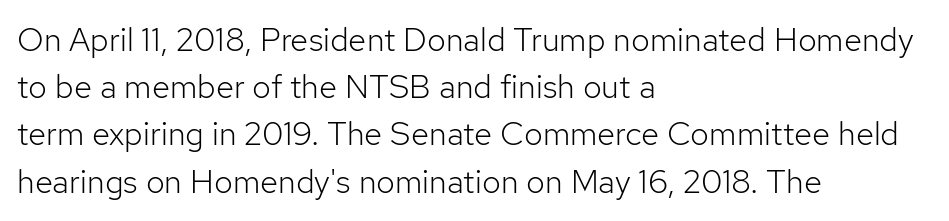
{"serif": "no", "italic": "no", "bold": "no", "weight": "light", "width": "normal", "stroke_contrast": "low", "x_height": "medium", "monospaced": "no", "underline": "no", "align": "left", "line_spacing": "normal", "line_spacing_ratio": 1.43, "letter_spacing": "normal", "letter_spacing_em": 0.0, "glyph_px": 33}
